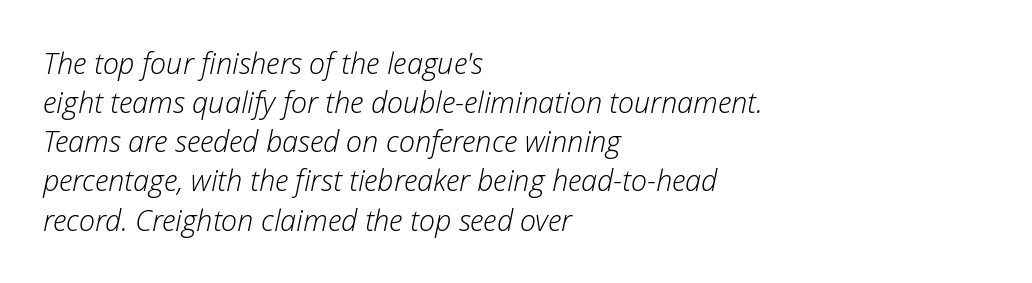
{"italic": "yes", "lean": "right", "slant_degrees": 12, "bold": "no", "weight": "light", "width": "normal", "stroke_contrast": "low", "x_height": "medium", "monospaced": "no", "underline": "no", "align": "left", "line_spacing": "normal", "line_spacing_ratio": 1.35, "letter_spacing": "normal", "letter_spacing_em": 0.0, "glyph_px": 29}
